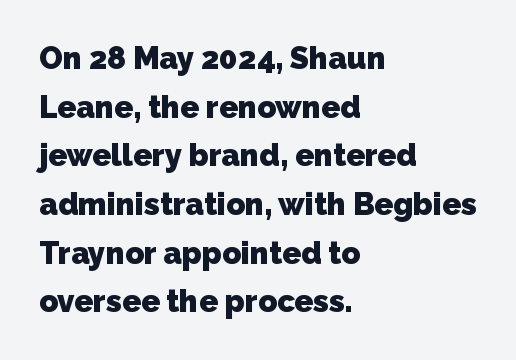
The letters advance in unequal steps, a hallmark of proportional type. The words here are not underlined. The compositor pushed each line to the left boundary. This is sans-serif lettering, the kind often seen on screens and signage. Does extra space separate the letters? No, they use regular spacing.
